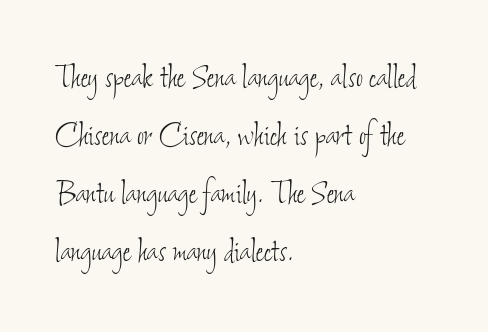
The image shows 38 px thin, condensed type; set left-aligned, normal line spacing (1.53x), normal letter spacing, not underlined; low stroke contrast and a small x-height.
